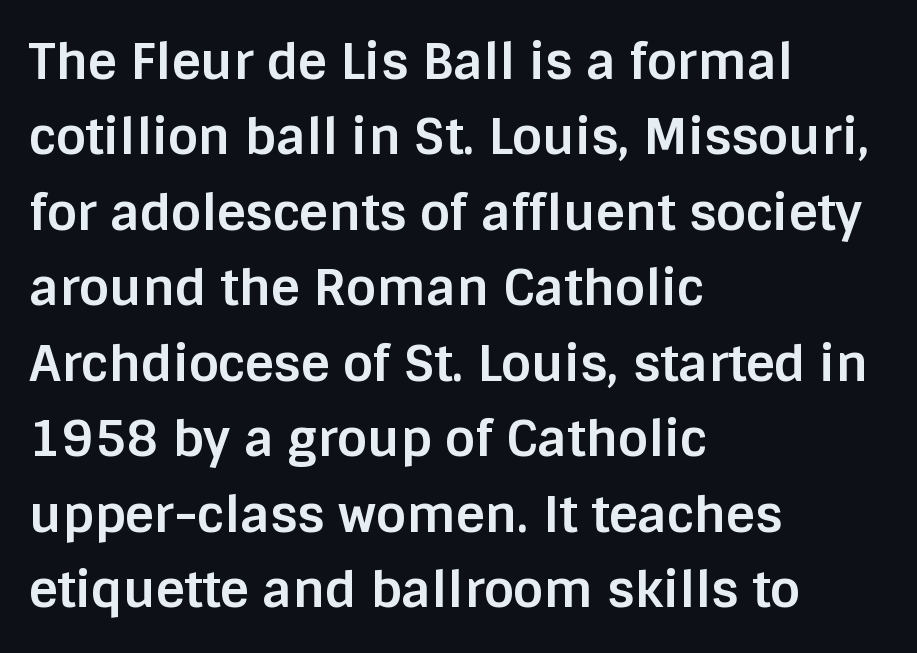
The image shows 50 px bold sans-serif type, upright; set left-aligned, normal line spacing (1.51x), normal letter spacing, not underlined; low stroke contrast and a large x-height.
